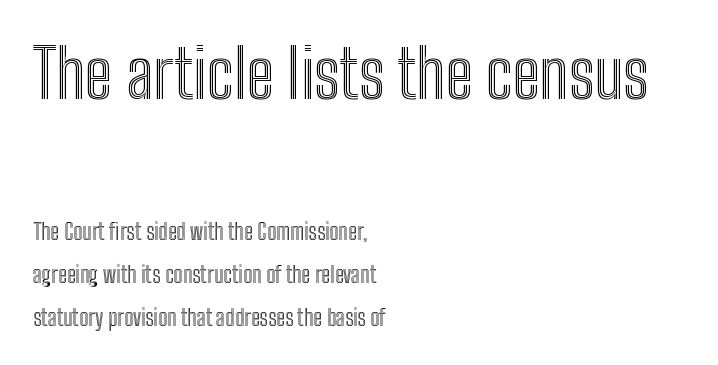
The image shows 67 px condensed type, upright; set left-aligned, loose line spacing (1.96x), normal letter spacing, not underlined; the first (top) block is 3.05x larger; a medium x-height.
